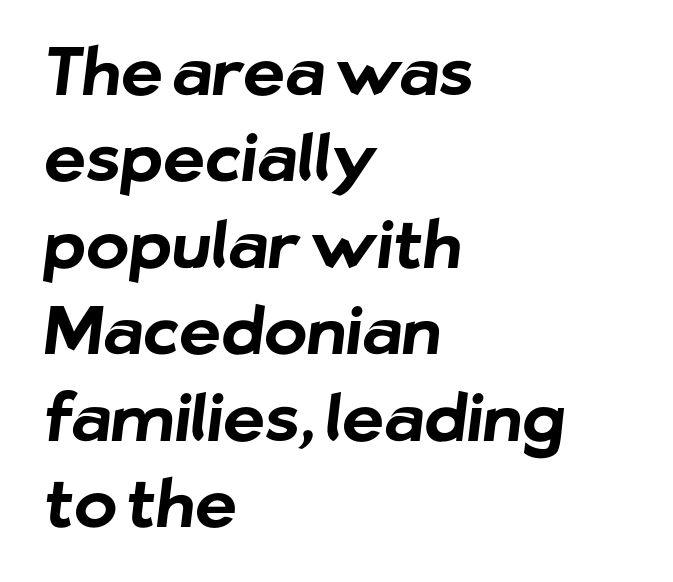
Q: Is the text bold? A: Yes.
Q: Is the typeface a serif or a sans-serif typeface? A: Sans-serif.
Q: Is the text underlined? A: No.
Q: How is the paragraph aligned? A: Left-aligned.
Q: Is the spacing between letters normal or unusually wide? A: Normal.
Q: Is the spacing between lines tight, normal or loose? A: Normal.
Q: Width (condensed, normal, or wide)? A: Normal.
Q: Stroke contrast? A: Low.
Q: x-height? A: Medium.
Q: Monospaced? A: No.
